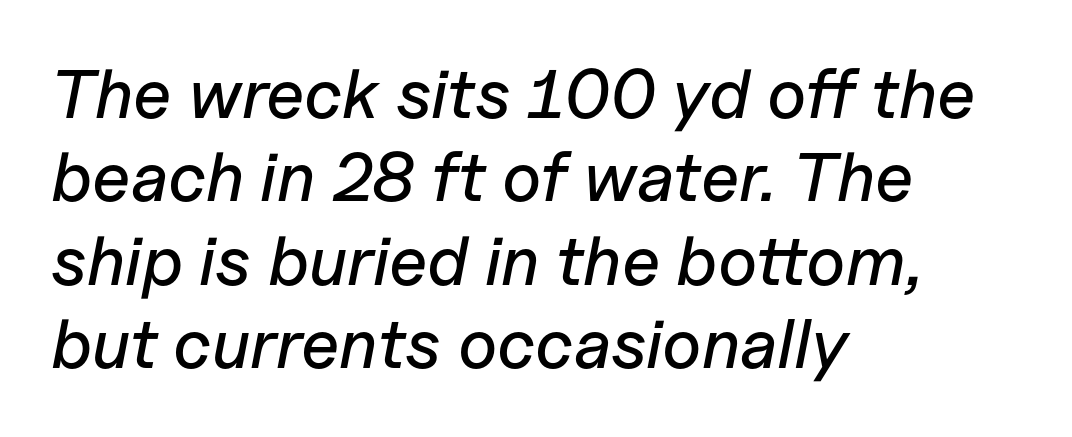
The image shows 69 px text type, italic (leaning right); set left-aligned, line spacing 1.21x, normal letter spacing, not underlined; low stroke contrast and a medium x-height.
